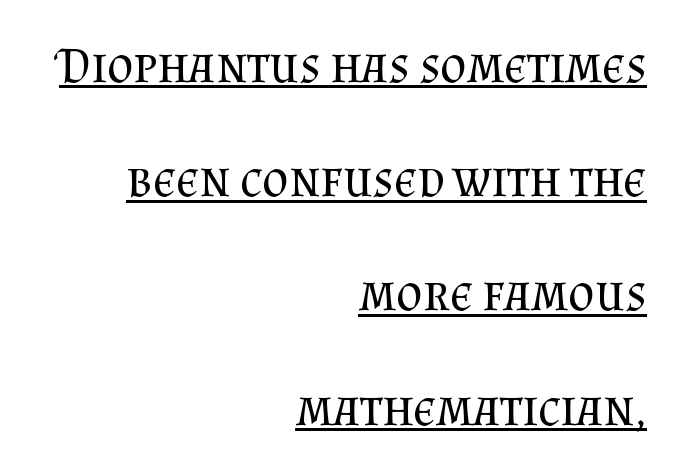
Q: Is the text bold? A: No.
Q: Is the text italic (slanted)? A: No, it is upright.
Q: Is the typeface a serif or a sans-serif typeface? A: Serif.
Q: Is the text underlined? A: Yes.
Q: How is the paragraph aligned? A: Right-aligned.
Q: Is the spacing between letters normal or unusually wide? A: Normal.
Q: Is the spacing between lines tight, normal or loose? A: Loose.
Q: Width (condensed, normal, or wide)? A: Normal.
Q: Stroke contrast? A: Medium.
Q: x-height? A: Small.
Q: Monospaced? A: No.
